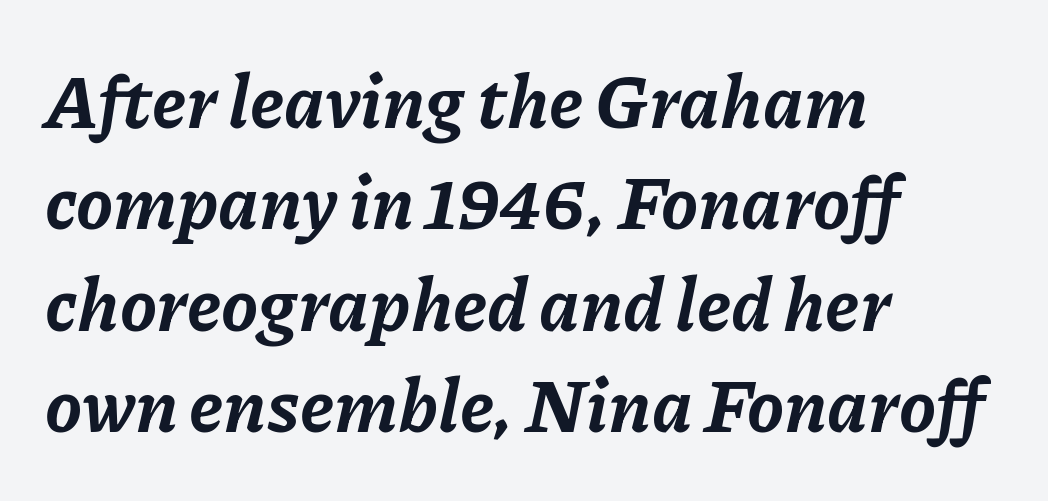
The image shows 74 px bold type, italic (leaning right); set left-aligned, normal line spacing (1.37x), normal letter spacing, not underlined; low stroke contrast and a medium x-height.
